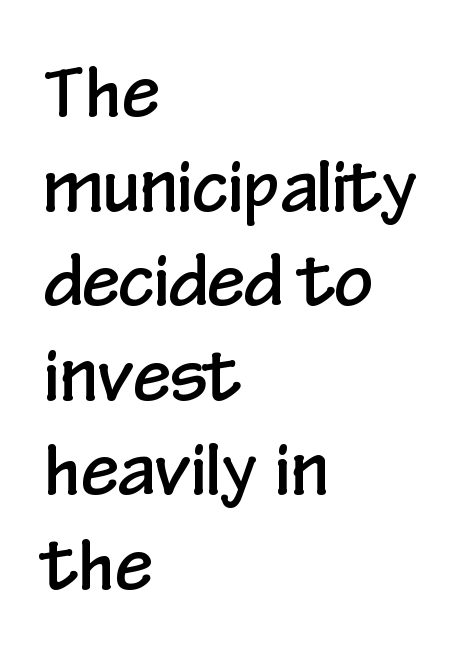
{"serif": "no", "italic": "no", "width": "condensed", "stroke_contrast": "low", "x_height": "medium", "monospaced": "no", "underline": "no", "align": "left", "line_spacing": "normal", "line_spacing_ratio": 1.39, "letter_spacing": "normal", "letter_spacing_em": 0.0, "glyph_px": 68}
